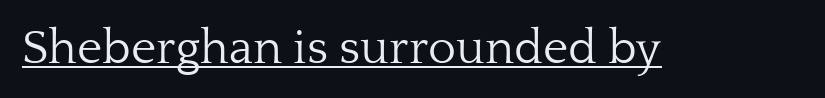
The image shows 48 px light serif type, upright; set normal letter spacing, underlined; low stroke contrast and a medium x-height.
